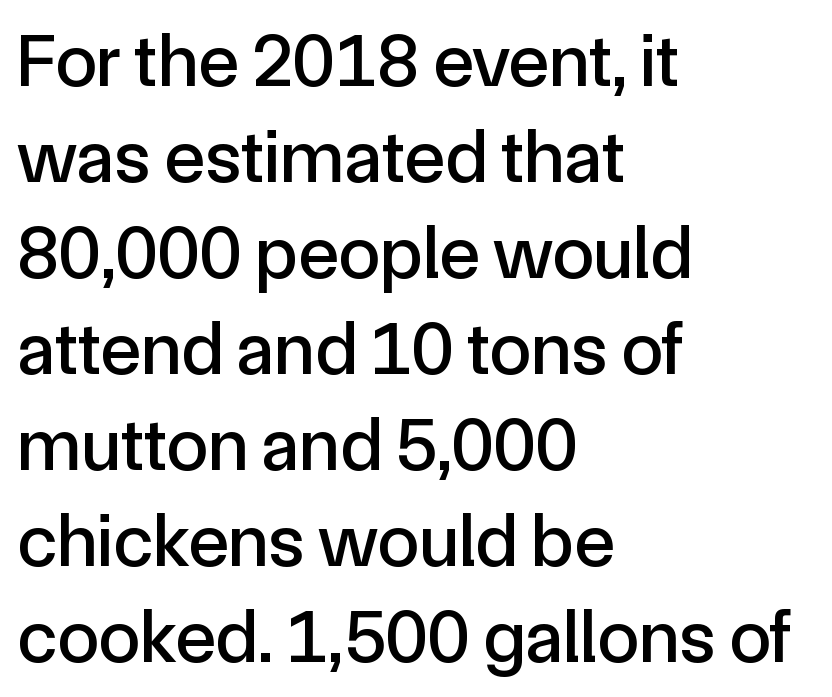
The image shows 75 px sans-serif type, upright; set left-aligned, normal line spacing (1.28x), normal letter spacing, not underlined; a medium x-height.
